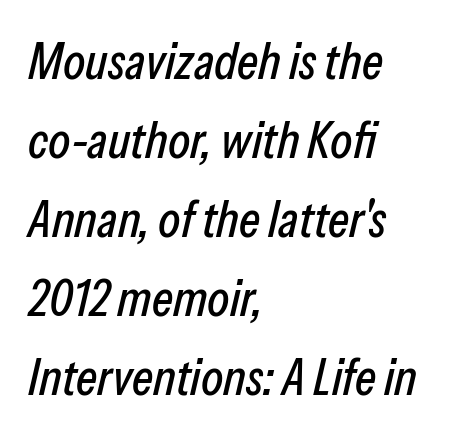
{"italic": "yes", "lean": "right", "slant_degrees": 13, "width": "condensed", "stroke_contrast": "low", "x_height": "medium", "monospaced": "no", "underline": "no", "align": "left", "line_spacing": "normal", "line_spacing_ratio": 1.55, "letter_spacing": "normal", "letter_spacing_em": 0.0, "glyph_px": 51}
